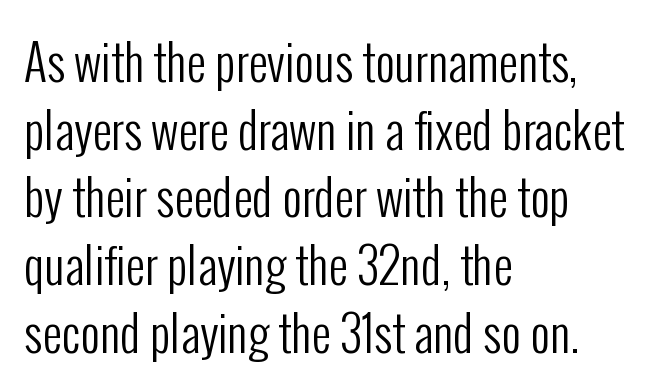
The image shows 48 px regular-weight, condensed sans-serif type, upright; set left-aligned, normal line spacing (1.41x), normal letter spacing, not underlined; low stroke contrast and a medium x-height.
